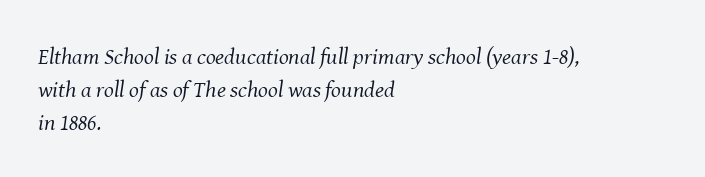
Q: Is the text bold? A: No.
Q: Is the text italic (slanted)? A: Yes, it leans right by about 8 degrees.
Q: Is the text underlined? A: No.
Q: How is the paragraph aligned? A: Left-aligned.
Q: Is the spacing between letters normal or unusually wide? A: Normal.
Q: Is the spacing between lines tight, normal or loose? A: Normal.
